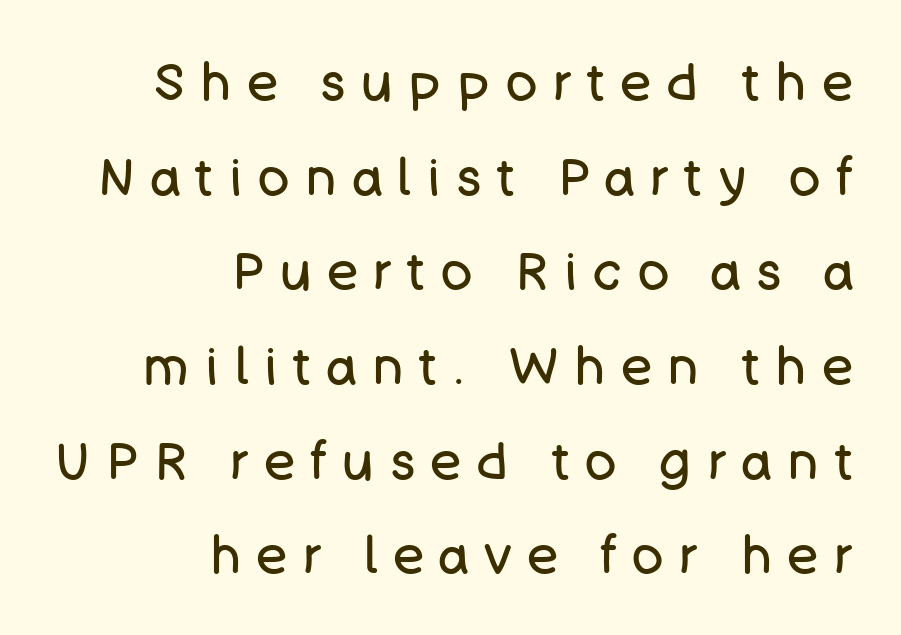
{"serif": "no", "italic": "no", "bold": "no", "weight": "regular", "width": "normal", "stroke_contrast": "low", "x_height": "large", "monospaced": "no", "underline": "no", "align": "right", "line_spacing_ratio": 1.82, "letter_spacing": "wide", "letter_spacing_em": 0.31, "glyph_px": 52}
